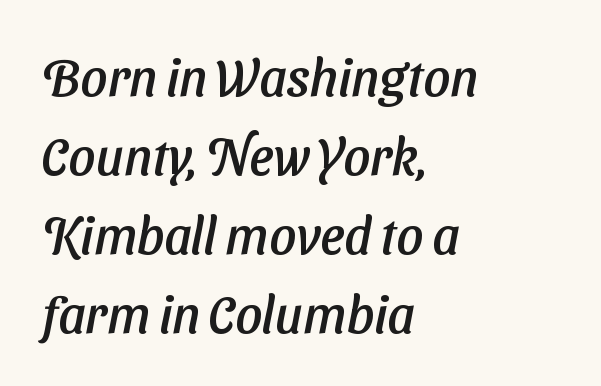
Q: Is the typeface a serif or a sans-serif typeface? A: Sans-serif.
Q: Is the text underlined? A: No.
Q: How is the paragraph aligned? A: Left-aligned.
Q: Is the spacing between letters normal or unusually wide? A: Normal.
Q: Is the spacing between lines tight, normal or loose? A: Normal.
Q: Width (condensed, normal, or wide)? A: Normal.
Q: Stroke contrast? A: Low.
Q: x-height? A: Medium.
Q: Monospaced? A: No.
